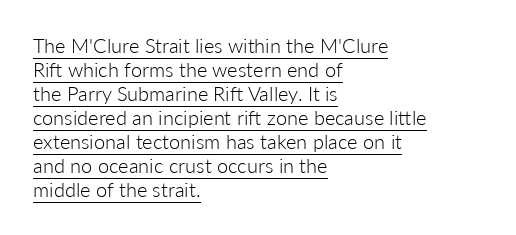
{"italic": "no", "bold": "no", "underline": "yes", "align": "left", "line_spacing_ratio": 1.2, "letter_spacing": "normal", "letter_spacing_em": 0.0, "glyph_px": 20}
